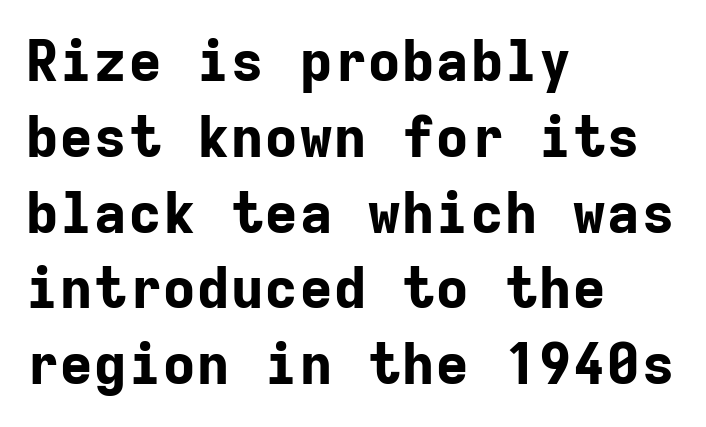
The image shows 57 px bold sans-serif type, upright, monospaced; set left-aligned, normal line spacing (1.33x), normal letter spacing, not underlined; low stroke contrast and a medium x-height.
